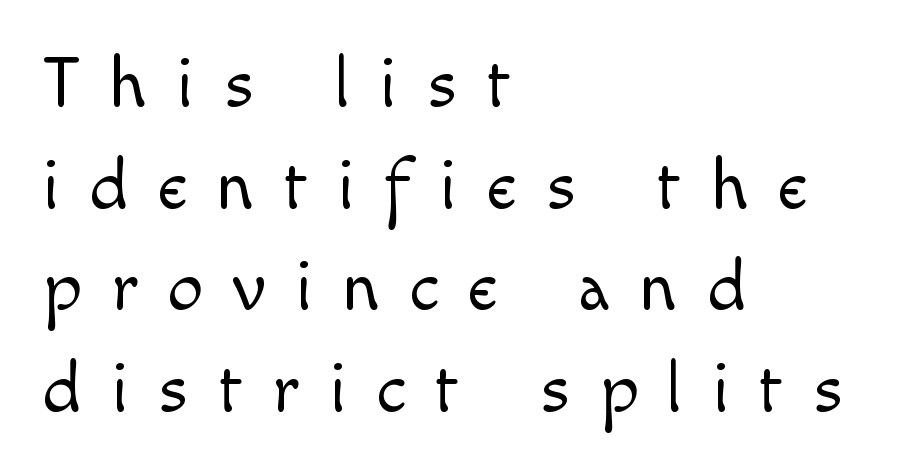
{"serif": "no", "italic": "no", "bold": "no", "weight": "light", "width": "normal", "x_height": "small", "monospaced": "no", "underline": "no", "align": "left", "line_spacing": "normal", "line_spacing_ratio": 1.43, "letter_spacing": "wide", "letter_spacing_em": 0.42, "glyph_px": 71}
